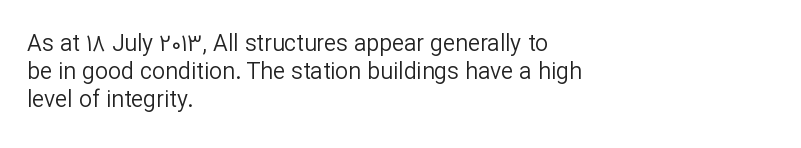
{"italic": "no", "bold": "no", "underline": "no", "align": "left", "line_spacing_ratio": 1.22, "letter_spacing": "normal", "letter_spacing_em": 0.0, "glyph_px": 23}
